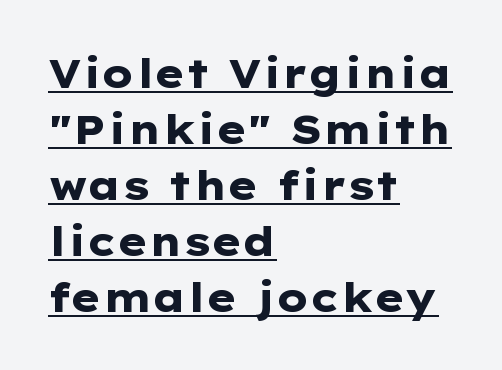
{"serif": "no", "italic": "no", "bold": "yes", "weight": "heavy", "width": "wide", "stroke_contrast": "low", "x_height": "medium", "monospaced": "no", "underline": "yes", "align": "left", "line_spacing": "normal", "line_spacing_ratio": 1.4, "letter_spacing": "normal", "letter_spacing_em": 0.0, "glyph_px": 40}
